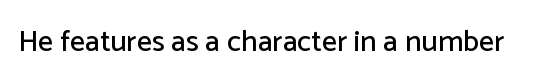
The image shows 30 px sans-serif type, upright; set normal letter spacing, not underlined; low stroke contrast and a medium x-height.
